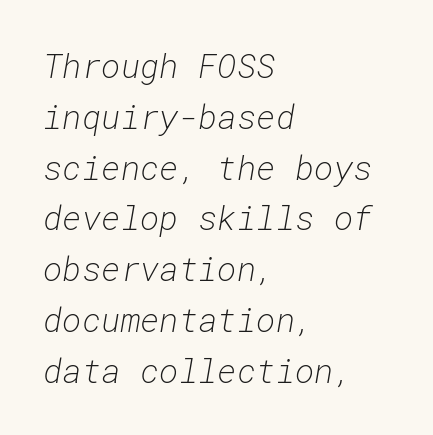
The image shows 33 px light type, italic (leaning right), monospaced; set left-aligned, normal line spacing (1.54x), normal letter spacing, not underlined; low stroke contrast and a medium x-height.
